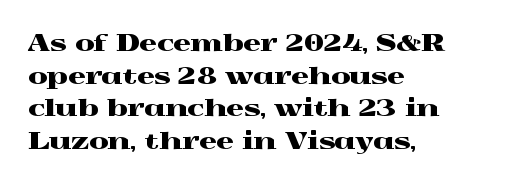
Q: Is the text italic (slanted)? A: No, it is upright.
Q: Is the text underlined? A: No.
Q: How is the paragraph aligned? A: Left-aligned.
Q: Is the spacing between letters normal or unusually wide? A: Normal.
Q: Is the spacing between lines tight, normal or loose? A: Normal.
